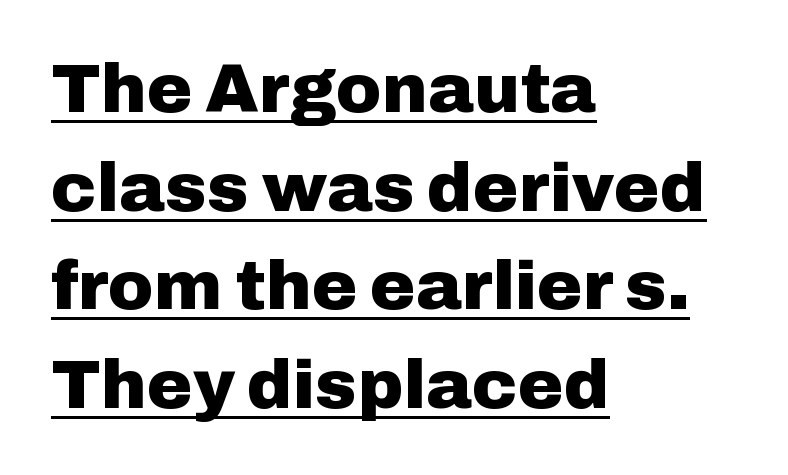
No extra tracking has been applied to these lines. Here the designer chose a conventional face with non-uniform glyph widths. A classic flush-left, rag-right setting is used for this passage. The rendered words wear a rule along their underside. The letters stand straight up with perfectly vertical stems. Thick stems and heavy bowls — unmistakably bold.
